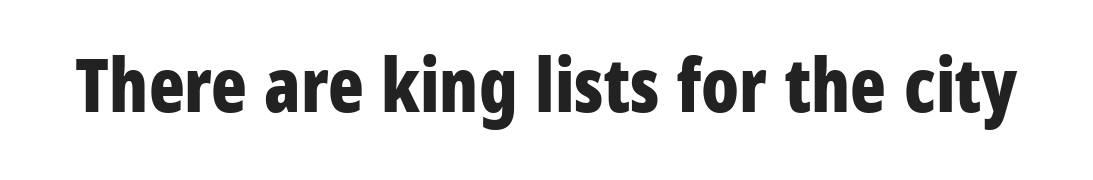
Q: Is the text bold? A: Yes.
Q: Is the text italic (slanted)? A: No, it is upright.
Q: Is the typeface a serif or a sans-serif typeface? A: Sans-serif.
Q: Is the text underlined? A: No.
Q: Is the spacing between letters normal or unusually wide? A: Normal.
Q: Width (condensed, normal, or wide)? A: Condensed.
Q: Stroke contrast? A: Low.
Q: x-height? A: Large.
Q: Monospaced? A: No.
